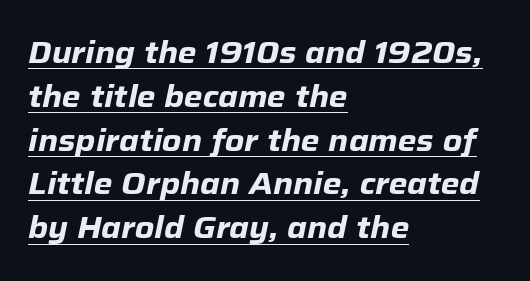
Q: Is the text bold? A: Yes.
Q: Is the text italic (slanted)? A: Yes, it leans right by about 12 degrees.
Q: Is the text underlined? A: Yes.
Q: How is the paragraph aligned? A: Left-aligned.
Q: Is the spacing between letters normal or unusually wide? A: Normal.
Q: Is the spacing between lines tight, normal or loose? A: Normal.
Q: Width (condensed, normal, or wide)? A: Normal.
Q: Stroke contrast? A: Low.
Q: x-height? A: Medium.
Q: Monospaced? A: No.
